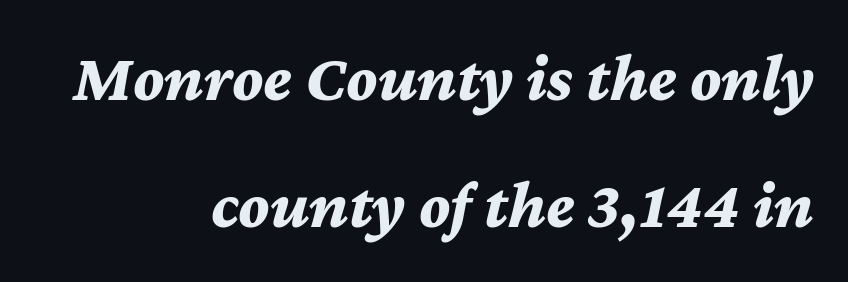
Looking at the ascenders, they clearly lean. The lines are spread far apart with generous leading. The strip under each line holds only bare page. Weight: bold. The letters sit at their default tracking, neither squeezed nor spread. Character widths vary here, with narrow letters taking less room than wide ones.
